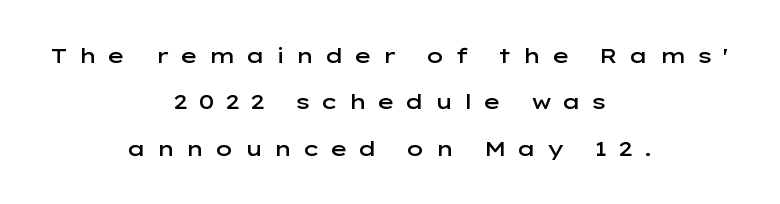
{"italic": "no", "bold": "semi", "underline": "no", "align": "center", "line_spacing": "loose", "line_spacing_ratio": 2.21, "letter_spacing": "wide", "letter_spacing_em": 0.47, "glyph_px": 21}
